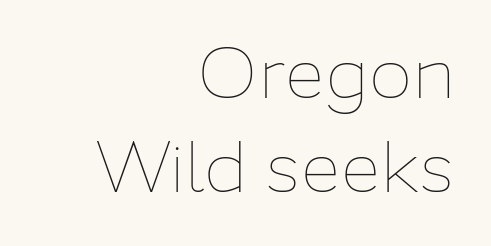
A bare baseline throughout the passage. A light-to-regular cut is what we see here. Character widths vary here, with narrow letters taking less room than wide ones. A typesetter would call this zero additional tracking. Every character sits straight up, as roman type does.
